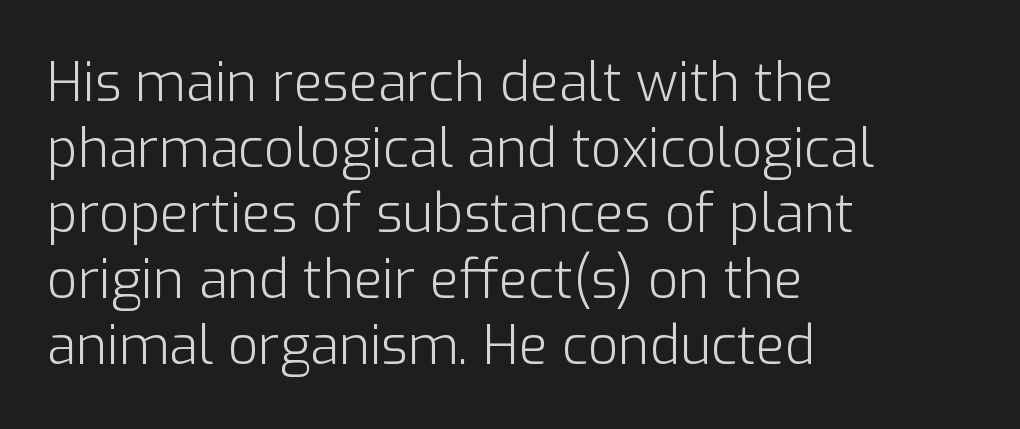
Check the space under the baseline: it is left empty. The paragraph has a hard left edge and a soft right edge. No letter is thick-stroked: the sample isn't bold. Nobody touched the tracking dial on this one. Note the varied advance widths — an 'i' is clearly narrower than an 'm'.
